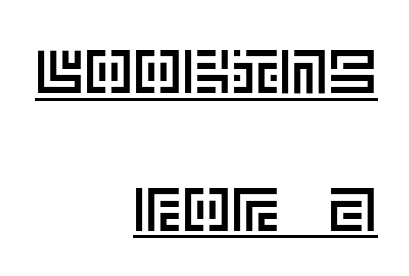
One glance says open: line gaps are wider than usual. Compared with undecorated copy, this sample adds a rule below the words. The lines are quadded right. Do the letters lean? They stand straight. The line texture is even and compact thanks to regular tracking.
